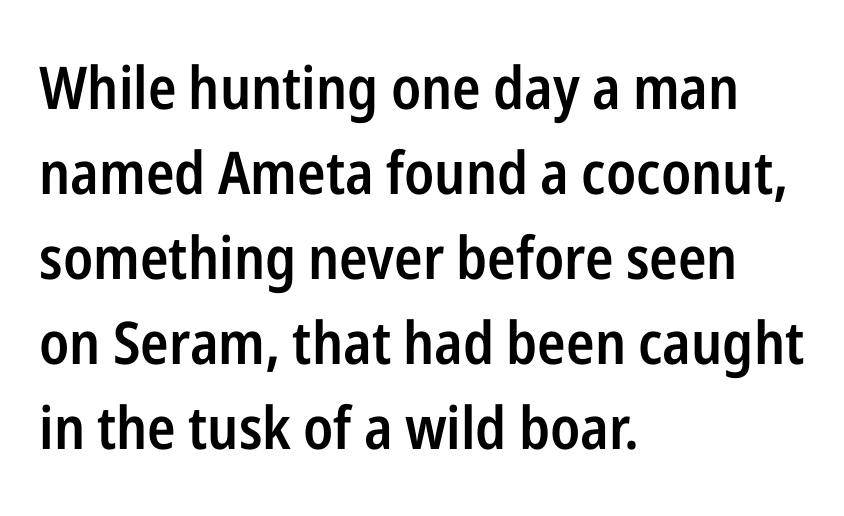
The image shows 59 px semibold, condensed sans-serif type, upright; set left-aligned, normal line spacing (1.44x), normal letter spacing, not underlined; low stroke contrast and a medium x-height.
